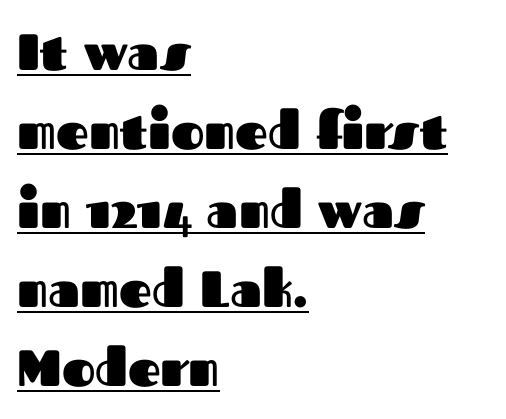
The text block is weighted toward the left margin, trailing off unevenly rightward. Whoever set this chose a conventional vertical rhythm. Glyph-to-glyph distance matches everyday printed text. This sample has the flowing, uneven cadence of proportional lettering.
